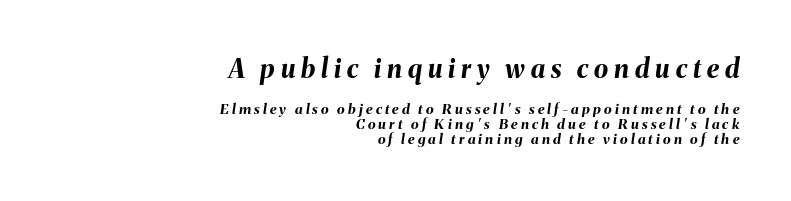
Baseline-to-baseline distance is barely more than the letter height. Just letters on the line, the space beneath them empty. Words appear elongated and porous because spacing is wide. One-word summary of the alignment: right. Emphasis by weight is at full strength: bold. Tall strokes in this sample are angled rather than plumb.
